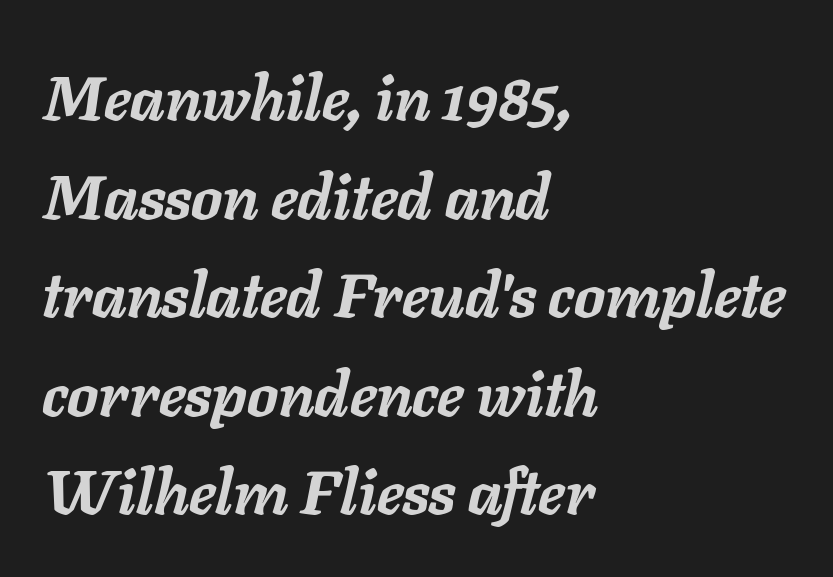
{"italic": "yes", "lean": "right", "slant_degrees": 11, "bold": "yes", "weight": "semibold", "width": "normal", "stroke_contrast": "low", "x_height": "medium", "monospaced": "no", "underline": "no", "align": "left", "line_spacing": "normal", "line_spacing_ratio": 1.59, "letter_spacing": "normal", "letter_spacing_em": 0.0, "glyph_px": 62}
